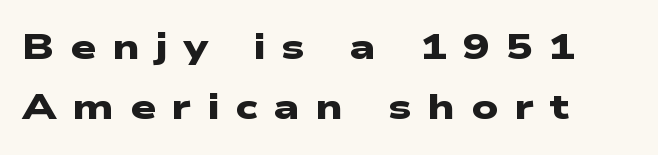
Q: Is the text bold? A: Yes.
Q: Is the typeface a serif or a sans-serif typeface? A: Sans-serif.
Q: Is the text underlined? A: No.
Q: How is the paragraph aligned? A: Left-aligned.
Q: Is the spacing between letters normal or unusually wide? A: Unusually wide.
Q: Is the spacing between lines tight, normal or loose? A: Normal.
Q: Width (condensed, normal, or wide)? A: Wide.
Q: Stroke contrast? A: Low.
Q: x-height? A: Medium.
Q: Monospaced? A: No.
